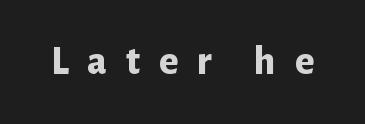
The image shows 41 px bold sans-serif type, upright; set unusually wide letter spacing (+0.45 em), not underlined; low stroke contrast and a medium x-height.
